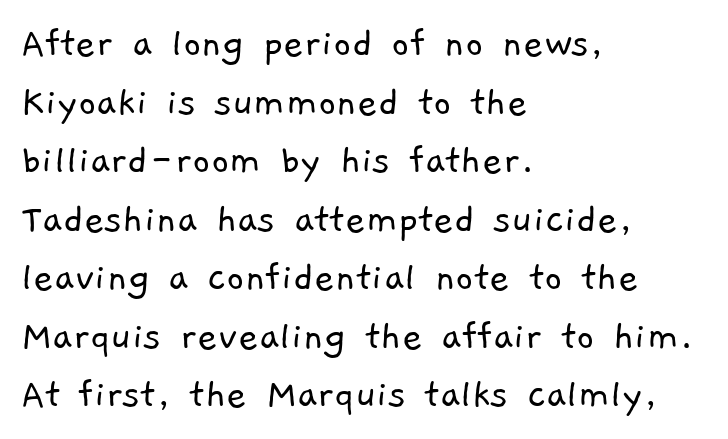
The image shows 44 px light sans-serif type; set left-aligned, normal line spacing (1.33x), normal letter spacing, not underlined; low stroke contrast and a medium x-height.
